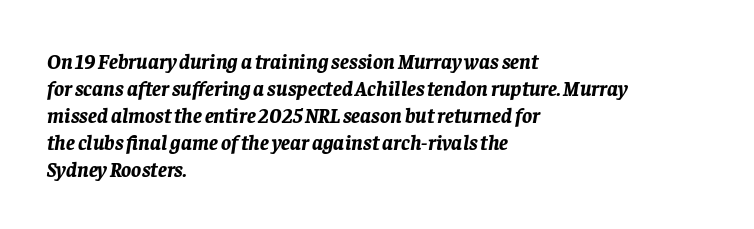
Q: Is the text bold? A: Yes.
Q: Is the text italic (slanted)? A: Yes, it leans right by about 8 degrees.
Q: Is the text underlined? A: No.
Q: How is the paragraph aligned? A: Left-aligned.
Q: Is the spacing between letters normal or unusually wide? A: Normal.
Q: Is the spacing between lines tight, normal or loose? A: Normal.
